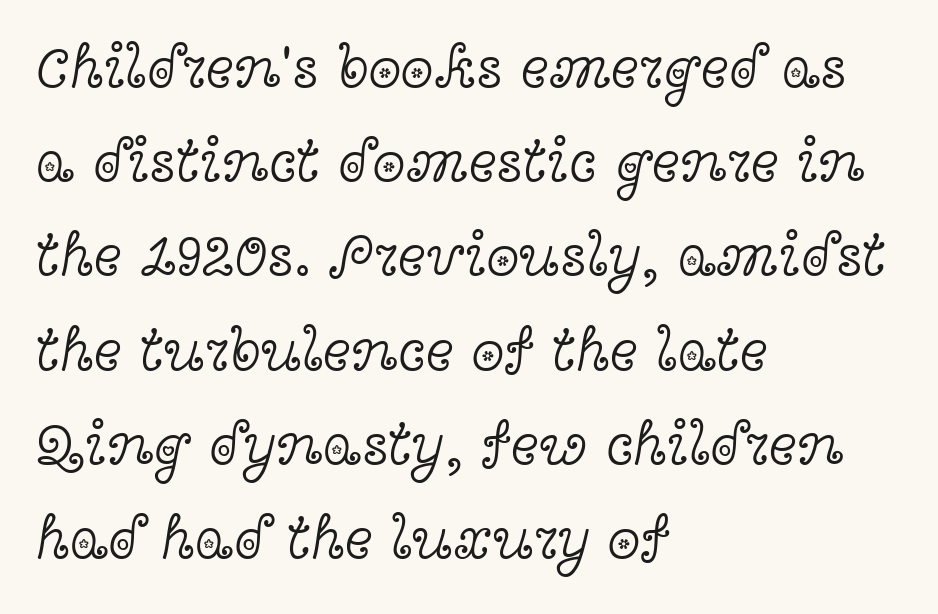
{"serif": "yes", "bold": "no", "weight": "light", "width": "wide", "x_height": "medium", "monospaced": "no", "underline": "no", "align": "left", "line_spacing": "normal", "line_spacing_ratio": 1.57, "letter_spacing": "normal", "letter_spacing_em": 0.0, "glyph_px": 60}
